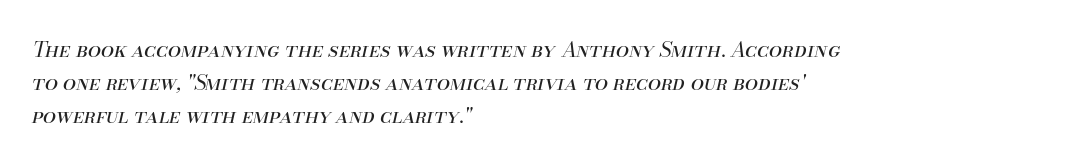
The image shows 21 px text type, italic (leaning right); set left-aligned, normal line spacing (1.56x), normal letter spacing, not underlined.
